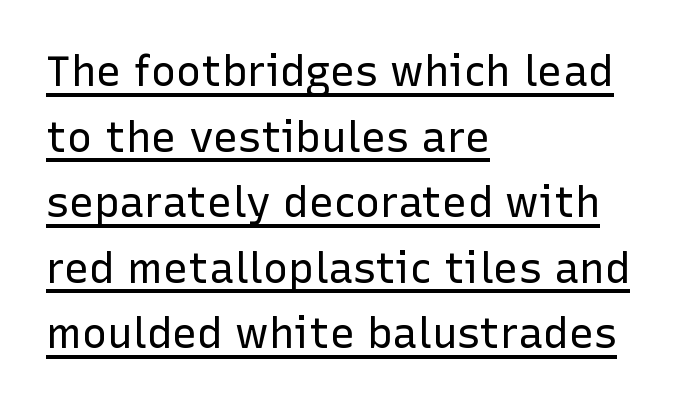
Q: Is the text bold? A: No.
Q: Is the text italic (slanted)? A: No, it is upright.
Q: Is the typeface a serif or a sans-serif typeface? A: Sans-serif.
Q: Is the text underlined? A: Yes.
Q: How is the paragraph aligned? A: Left-aligned.
Q: Is the spacing between letters normal or unusually wide? A: Normal.
Q: Is the spacing between lines tight, normal or loose? A: Normal.
Q: Width (condensed, normal, or wide)? A: Normal.
Q: Stroke contrast? A: Low.
Q: x-height? A: Medium.
Q: Monospaced? A: No.
